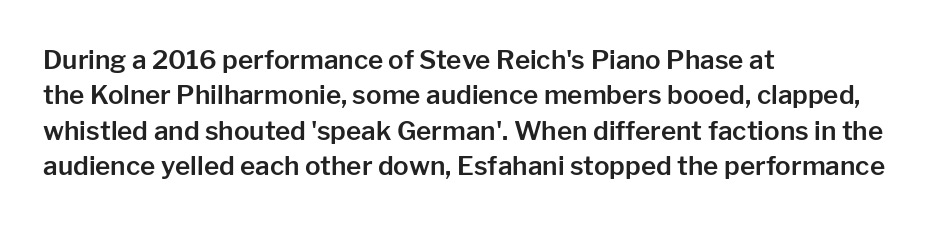
The passage shown stacks its lines at a standard gap. These lines stack with their left ends in a neat column. A roman cut, with each character standing at attention. Caption: standard tracking, unaltered. Words float on clear page, feet unadorned.
